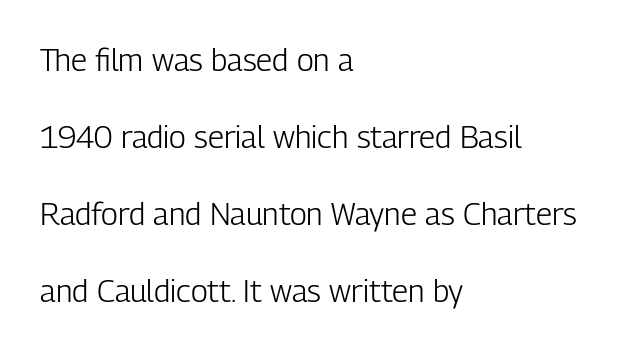
Q: Is the text bold? A: No.
Q: Is the text italic (slanted)? A: No, it is upright.
Q: Is the typeface a serif or a sans-serif typeface? A: Sans-serif.
Q: Is the text underlined? A: No.
Q: How is the paragraph aligned? A: Left-aligned.
Q: Is the spacing between letters normal or unusually wide? A: Normal.
Q: Is the spacing between lines tight, normal or loose? A: Loose.
Q: Width (condensed, normal, or wide)? A: Condensed.
Q: Stroke contrast? A: Low.
Q: x-height? A: Medium.
Q: Monospaced? A: No.
